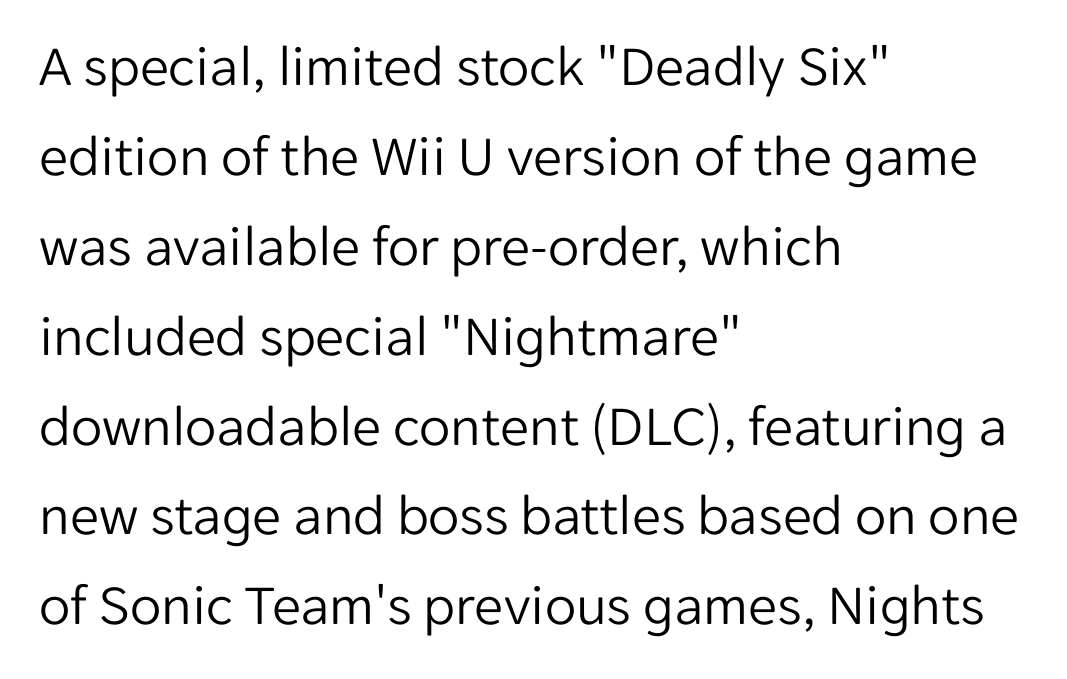
Notice how the passage keeps a crisp vertical edge on the left only. In terms of letterspacing, this is plain default setting. The strip under each line holds only bare page. Each new line begins a customary step beneath the previous one.
